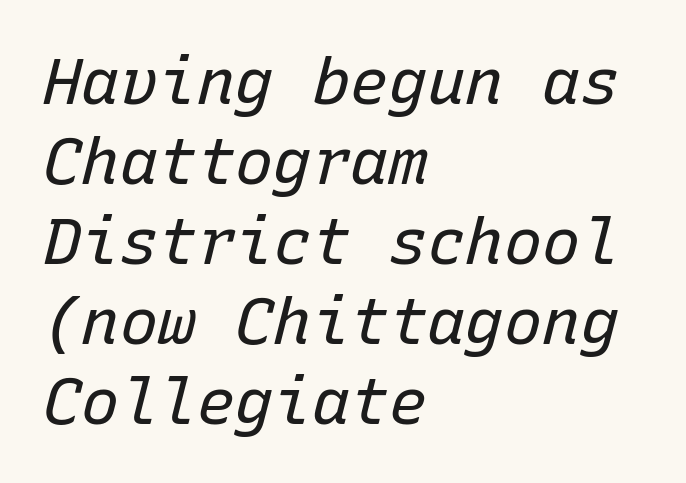
Is this a fixed-width face? Yes — each glyph sits in an identical cell. Leading: standard. Has an underline been added? It has not. The characters are drawn with everyday or finer stroke widths.
